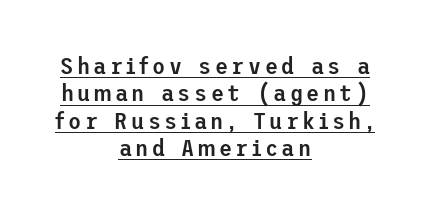
The image shows 24 px text type, upright; set centered, tight line spacing (1.14x), underlined.
